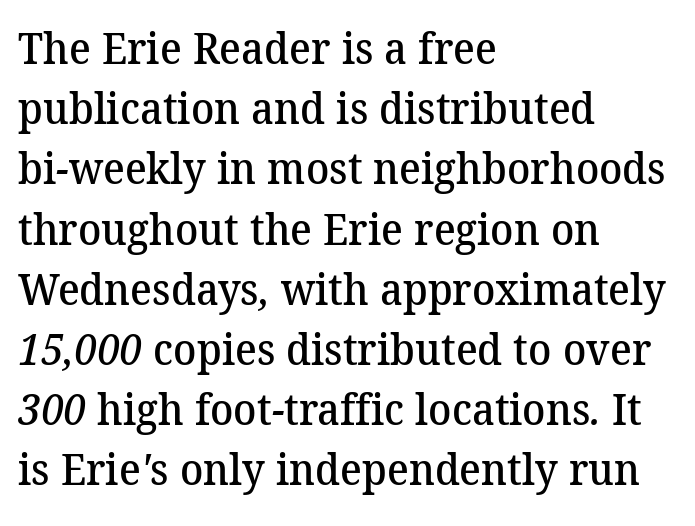
Q: Is the text bold? A: Semi-bold.
Q: Is the typeface a serif or a sans-serif typeface? A: Serif.
Q: Is the text underlined? A: No.
Q: How is the paragraph aligned? A: Left-aligned.
Q: Is the spacing between letters normal or unusually wide? A: Normal.
Q: Is the spacing between lines tight, normal or loose? A: Normal.
Q: Width (condensed, normal, or wide)? A: Normal.
Q: Stroke contrast? A: Medium.
Q: x-height? A: Medium.
Q: Monospaced? A: No.
